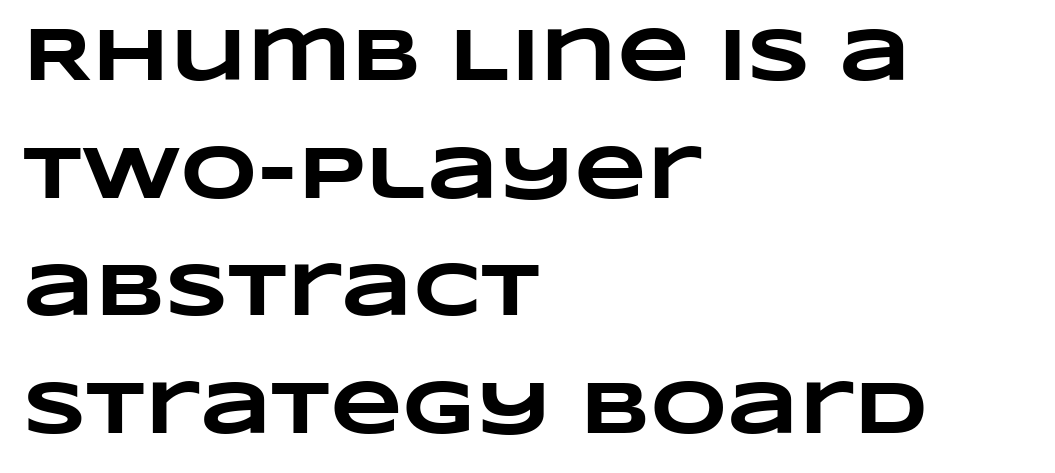
The image shows 75 px heavy, wide type; set left-aligned, normal line spacing (1.57x), normal letter spacing, not underlined; low stroke contrast and a large x-height.
